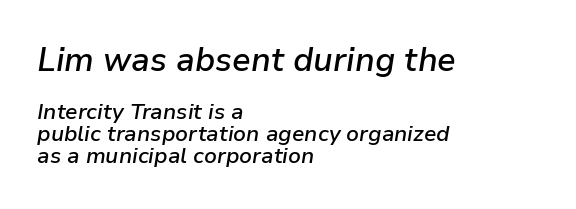
Q: Is the text bold? A: Semi-bold.
Q: Is the text italic (slanted)? A: Yes, it leans right by about 9 degrees.
Q: Is the text underlined? A: No.
Q: How is the paragraph aligned? A: Left-aligned.
Q: Is the spacing between letters normal or unusually wide? A: Normal.
Q: Is the spacing between lines tight, normal or loose? A: Tight.
Q: Which block of text is set in a larger size, the first (top) or the second (bottom)? A: The first (top) one.
Q: Width (condensed, normal, or wide)? A: Normal.
Q: Stroke contrast? A: Low.
Q: x-height? A: Medium.
Q: Monospaced? A: No.
